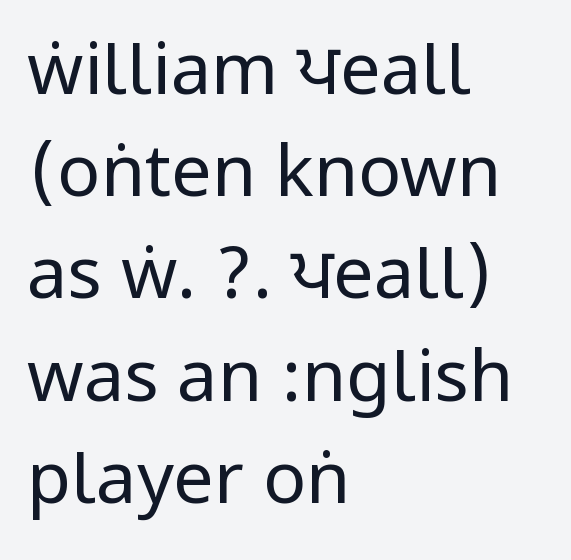
On a weight scale, this lands at 450 or below. Successive baselines arrive at the customary interval. Underline: absent. The typesetter chose a ragged-right arrangement here.
